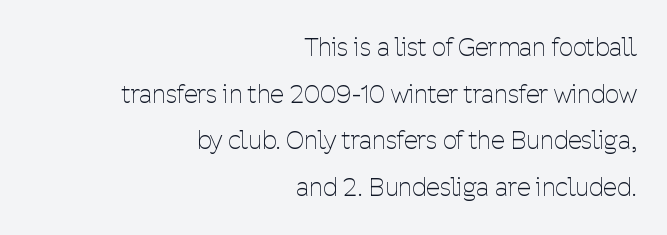
{"italic": "no", "bold": "no", "underline": "no", "align": "right", "line_spacing_ratio": 1.87, "letter_spacing": "normal", "letter_spacing_em": 0.0, "glyph_px": 25}
